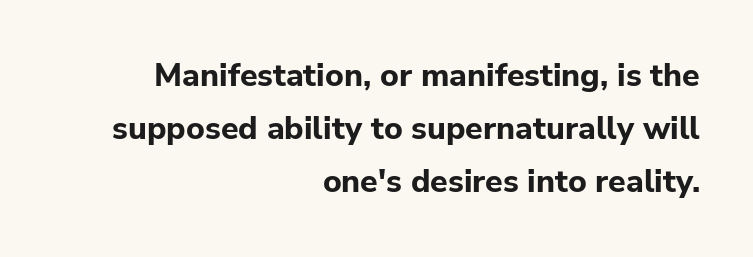
The image shows 32 px bold sans-serif type, upright; set right-aligned, normal line spacing (1.65x), normal letter spacing, not underlined; low stroke contrast and a medium x-height.
